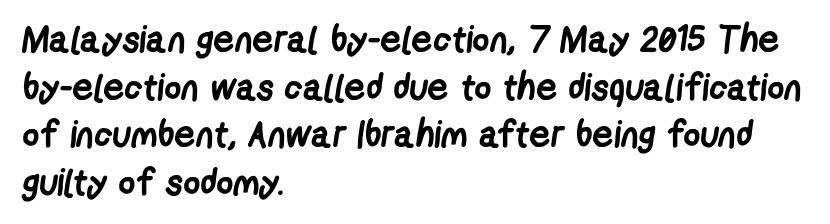
Q: Is the text bold? A: Yes.
Q: Is the typeface a serif or a sans-serif typeface? A: Sans-serif.
Q: Is the text underlined? A: No.
Q: How is the paragraph aligned? A: Left-aligned.
Q: Is the spacing between letters normal or unusually wide? A: Normal.
Q: Is the spacing between lines tight, normal or loose? A: Normal.
Q: Width (condensed, normal, or wide)? A: Condensed.
Q: Stroke contrast? A: Low.
Q: x-height? A: Medium.
Q: Monospaced? A: No.
